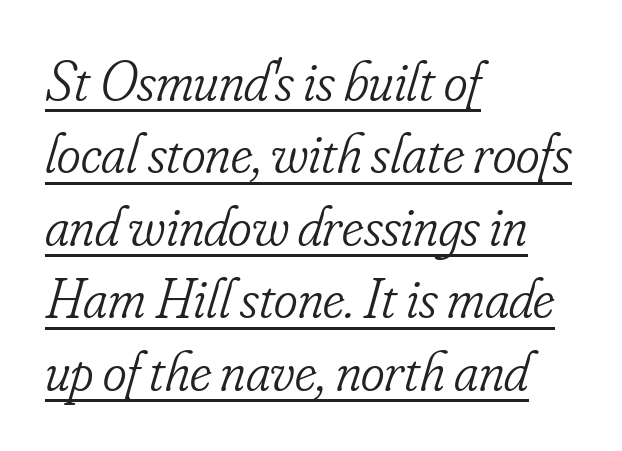
Q: Is the text bold? A: No.
Q: Is the text italic (slanted)? A: Yes, it leans right by about 16 degrees.
Q: Is the typeface a serif or a sans-serif typeface? A: Serif.
Q: Is the text underlined? A: Yes.
Q: How is the paragraph aligned? A: Left-aligned.
Q: Is the spacing between letters normal or unusually wide? A: Normal.
Q: Is the spacing between lines tight, normal or loose? A: Normal.
Q: Width (condensed, normal, or wide)? A: Condensed.
Q: Stroke contrast? A: Low.
Q: x-height? A: Small.
Q: Monospaced? A: No.
